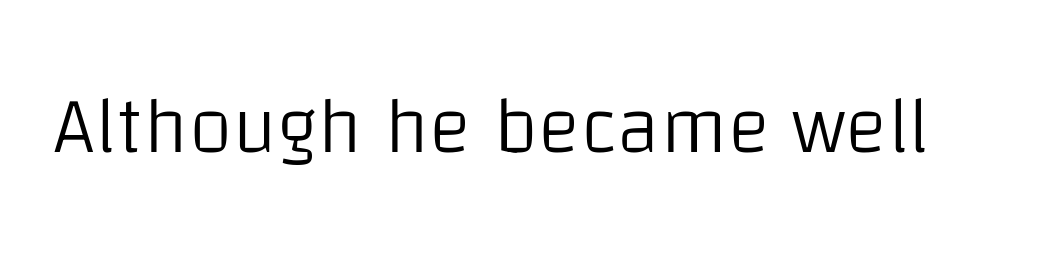
Q: Is the text bold? A: No.
Q: Is the text italic (slanted)? A: No, it is upright.
Q: Is the typeface a serif or a sans-serif typeface? A: Sans-serif.
Q: Is the text underlined? A: No.
Q: Is the spacing between letters normal or unusually wide? A: Normal.
Q: Width (condensed, normal, or wide)? A: Normal.
Q: Stroke contrast? A: Low.
Q: x-height? A: Large.
Q: Monospaced? A: No.
